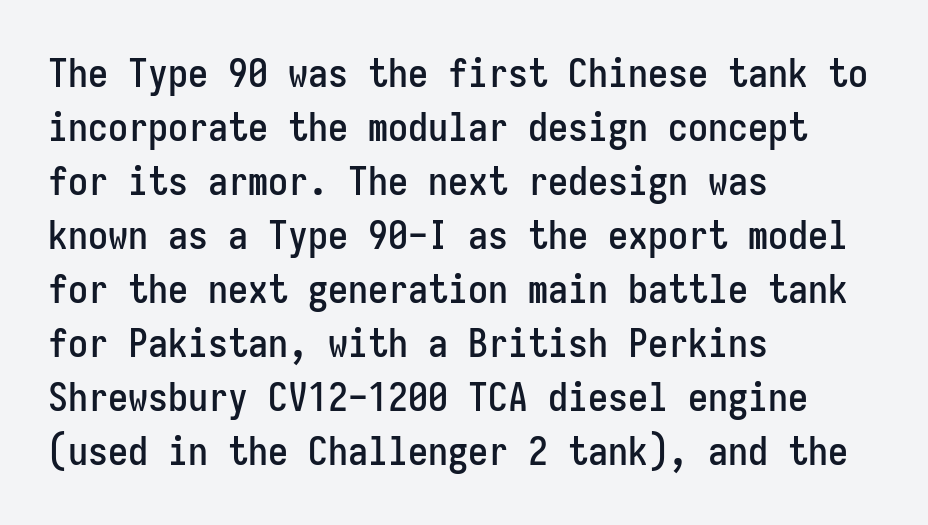
Q: Is the text italic (slanted)? A: No, it is upright.
Q: Is the typeface a serif or a sans-serif typeface? A: Sans-serif.
Q: Is the text underlined? A: No.
Q: How is the paragraph aligned? A: Left-aligned.
Q: Is the spacing between letters normal or unusually wide? A: Normal.
Q: Is the spacing between lines tight, normal or loose? A: Normal.
Q: Width (condensed, normal, or wide)? A: Condensed.
Q: Stroke contrast? A: Low.
Q: x-height? A: Medium.
Q: Monospaced? A: Yes.
